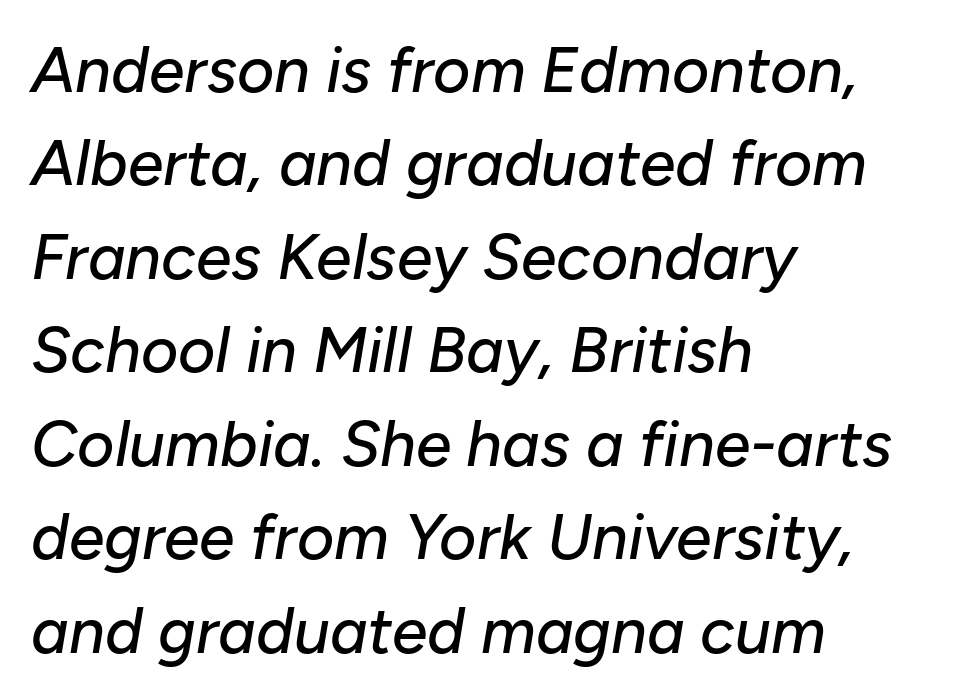
Q: Is the text italic (slanted)? A: Yes, it leans right by about 10 degrees.
Q: Is the text underlined? A: No.
Q: How is the paragraph aligned? A: Left-aligned.
Q: Is the spacing between letters normal or unusually wide? A: Normal.
Q: Is the spacing between lines tight, normal or loose? A: Normal.
Q: Width (condensed, normal, or wide)? A: Normal.
Q: Stroke contrast? A: Low.
Q: x-height? A: Medium.
Q: Monospaced? A: No.
